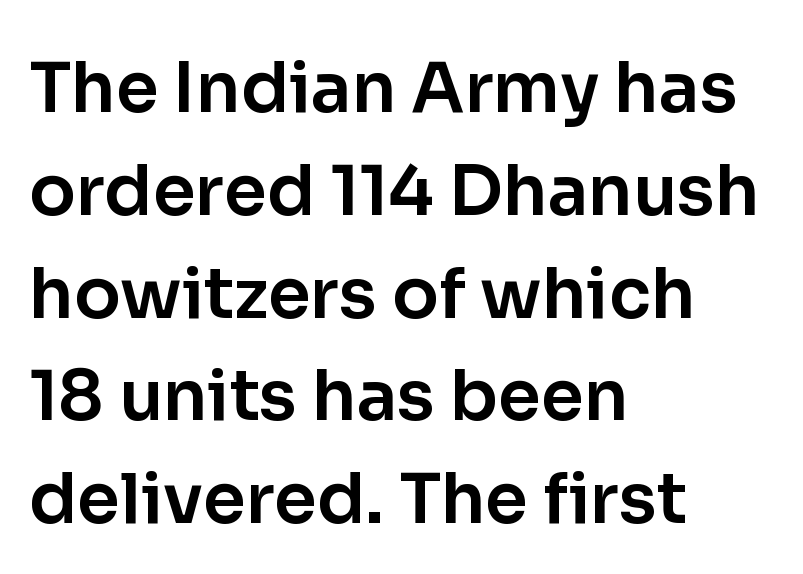
Q: Is the text italic (slanted)? A: No, it is upright.
Q: Is the typeface a serif or a sans-serif typeface? A: Sans-serif.
Q: Is the text underlined? A: No.
Q: How is the paragraph aligned? A: Left-aligned.
Q: Is the spacing between letters normal or unusually wide? A: Normal.
Q: Is the spacing between lines tight, normal or loose? A: Normal.
Q: Width (condensed, normal, or wide)? A: Normal.
Q: Stroke contrast? A: Low.
Q: x-height? A: Medium.
Q: Monospaced? A: No.
